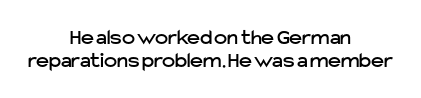
{"italic": "no", "underline": "no", "align": "center", "line_spacing": "tight", "line_spacing_ratio": 1.03, "letter_spacing": "normal", "letter_spacing_em": 0.0, "glyph_px": 22}
